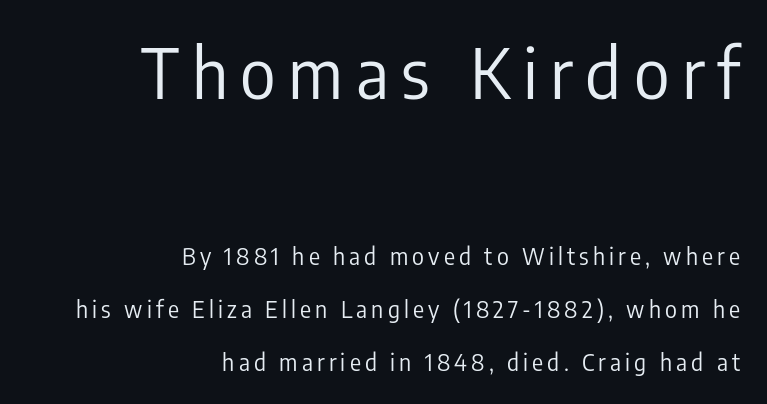
{"serif": "no", "italic": "no", "bold": "no", "weight": "regular", "width": "condensed", "stroke_contrast": "low", "x_height": "medium", "monospaced": "no", "underline": "no", "align": "right", "line_spacing": "loose", "line_spacing_ratio": 2.3, "larger_block": "first", "size_ratio": 3.0, "glyph_px": 69}
